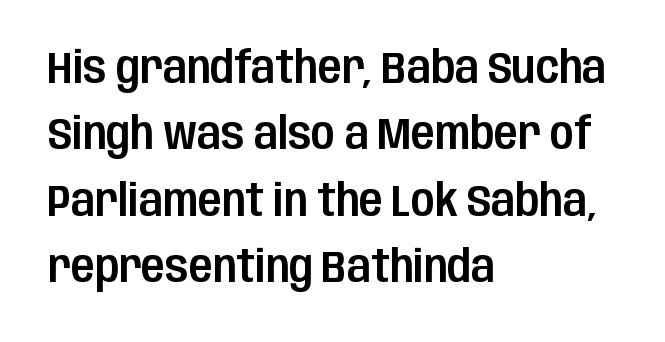
The image shows 44 px condensed sans-serif type, upright; set left-aligned, normal line spacing (1.51x), normal letter spacing, not underlined; low stroke contrast and a large x-height.
